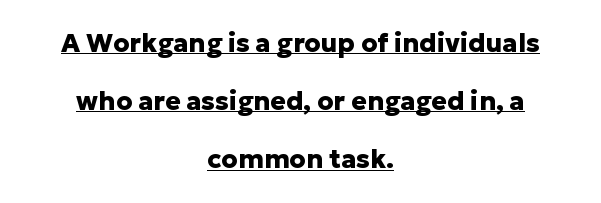
Horizontal alignment here is central, giving a formal, balanced look. The sample has been set heavy, in full bold. Every character sits straight up, as roman type does. The line texture is even and compact thanks to regular tracking.
